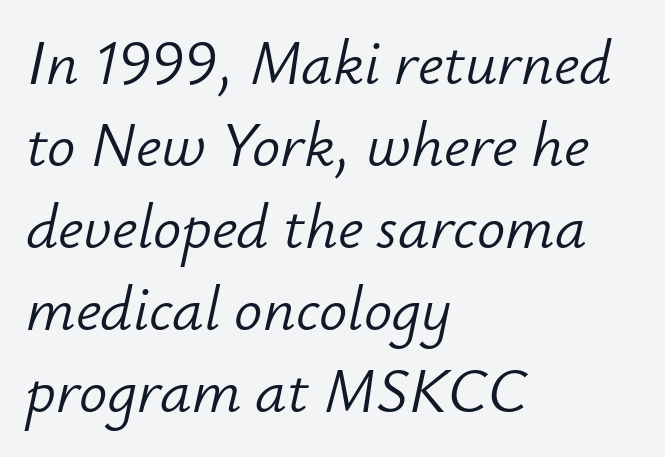
The image shows 63 px light type, italic (leaning right); set left-aligned, normal line spacing (1.3x), normal letter spacing, not underlined; low stroke contrast and a small x-height.
